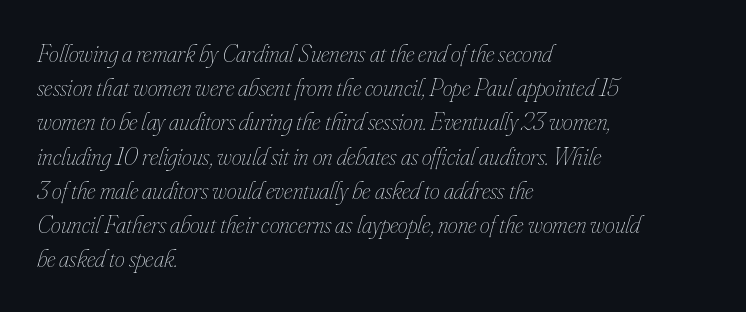
Layout note: lines flush left. Decoration check: the copy has no underline. The characters are drawn with everyday or finer stroke widths. Inter-character spacing is left at the font's built-in metrics. You can tell it's italic because the verticals aren't actually vertical. The designer left line spacing at the default.
